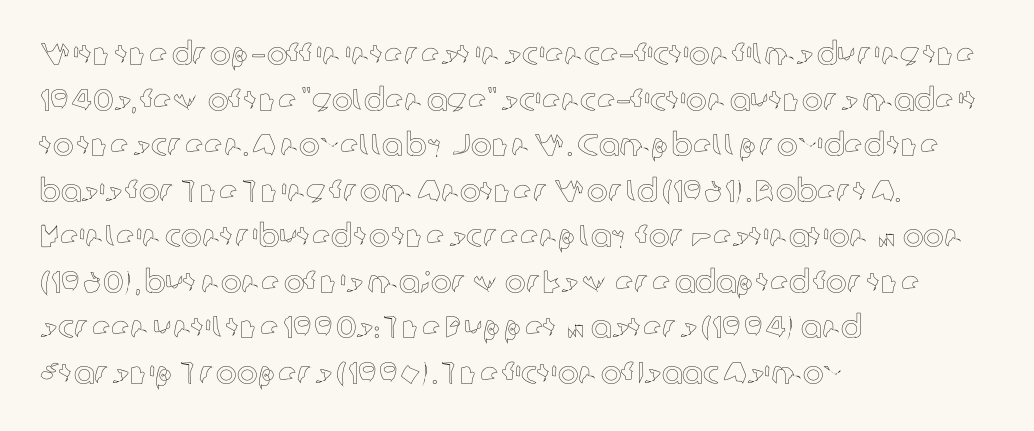
Q: Is the text italic (slanted)? A: No, it is upright.
Q: Is the text underlined? A: No.
Q: How is the paragraph aligned? A: Left-aligned.
Q: Is the spacing between letters normal or unusually wide? A: Normal.
Q: Is the spacing between lines tight, normal or loose? A: Normal.
Q: Width (condensed, normal, or wide)? A: Normal.
Q: x-height? A: Medium.
Q: Monospaced? A: No.
